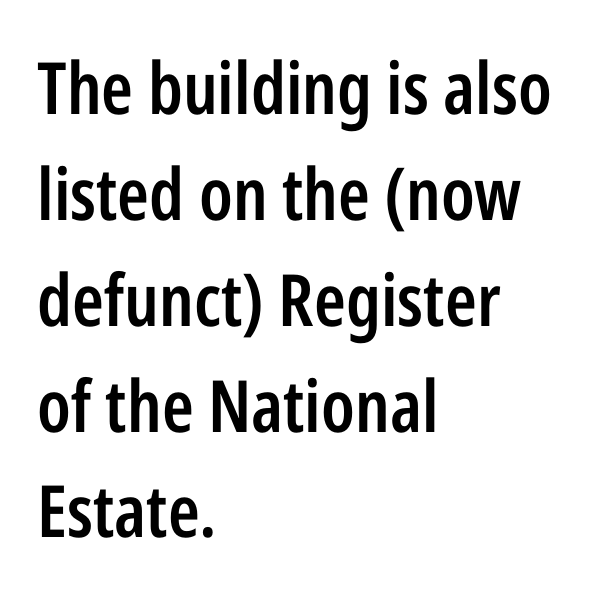
{"serif": "no", "italic": "no", "bold": "semi", "weight": "semibold", "width": "condensed", "stroke_contrast": "low", "x_height": "medium", "monospaced": "no", "underline": "no", "align": "left", "line_spacing": "normal", "line_spacing_ratio": 1.47, "letter_spacing": "normal", "letter_spacing_em": 0.0, "glyph_px": 72}
